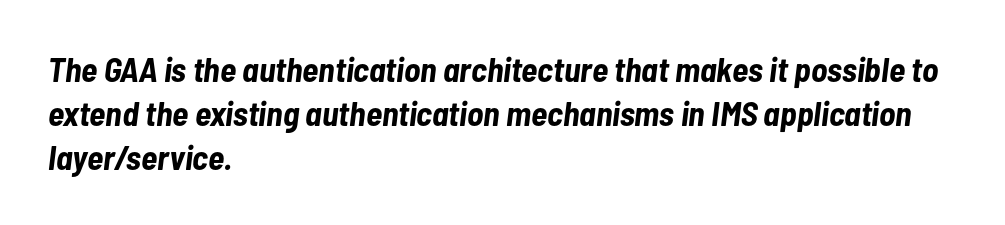
{"italic": "yes", "lean": "right", "slant_degrees": 7, "bold": "yes", "weight": "bold", "width": "condensed", "stroke_contrast": "low", "x_height": "medium", "monospaced": "no", "underline": "no", "align": "left", "line_spacing": "normal", "line_spacing_ratio": 1.29, "letter_spacing": "normal", "letter_spacing_em": 0.0, "glyph_px": 34}
